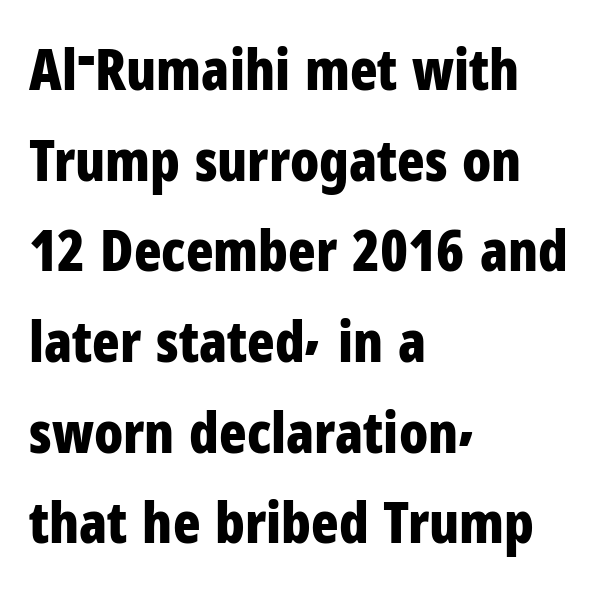
Q: Is the text bold? A: Yes.
Q: Is the text italic (slanted)? A: No, it is upright.
Q: Is the typeface a serif or a sans-serif typeface? A: Sans-serif.
Q: Is the text underlined? A: No.
Q: How is the paragraph aligned? A: Left-aligned.
Q: Is the spacing between letters normal or unusually wide? A: Normal.
Q: Is the spacing between lines tight, normal or loose? A: Normal.
Q: Width (condensed, normal, or wide)? A: Condensed.
Q: Stroke contrast? A: Low.
Q: x-height? A: Medium.
Q: Monospaced? A: No.
